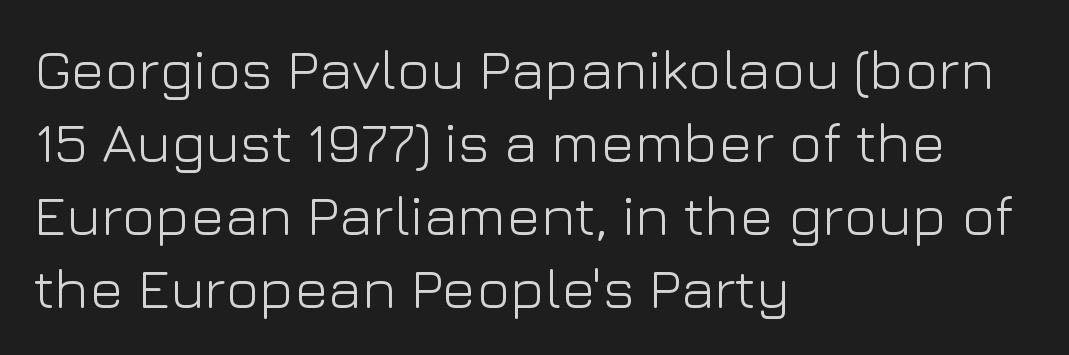
Q: Is the text bold? A: No.
Q: Is the text italic (slanted)? A: No, it is upright.
Q: Is the typeface a serif or a sans-serif typeface? A: Sans-serif.
Q: Is the text underlined? A: No.
Q: How is the paragraph aligned? A: Left-aligned.
Q: Is the spacing between letters normal or unusually wide? A: Normal.
Q: Is the spacing between lines tight, normal or loose? A: Normal.
Q: Width (condensed, normal, or wide)? A: Normal.
Q: Stroke contrast? A: Low.
Q: x-height? A: Medium.
Q: Monospaced? A: No.
